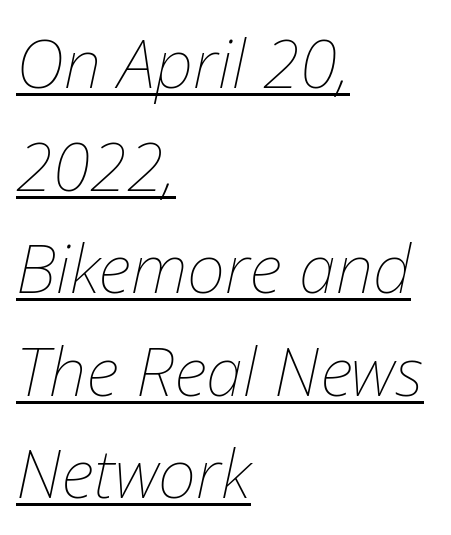
Q: Is the text bold? A: No.
Q: Is the text italic (slanted)? A: Yes, it leans right by about 12 degrees.
Q: Is the text underlined? A: Yes.
Q: How is the paragraph aligned? A: Left-aligned.
Q: Is the spacing between letters normal or unusually wide? A: Normal.
Q: Is the spacing between lines tight, normal or loose? A: Normal.
Q: Width (condensed, normal, or wide)? A: Normal.
Q: Stroke contrast? A: Low.
Q: x-height? A: Medium.
Q: Monospaced? A: No.
